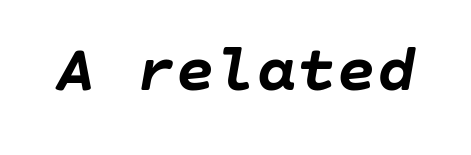
The image shows 67 px semibold type, italic (leaning right); set normal letter spacing, not underlined; low stroke contrast and a large x-height.
